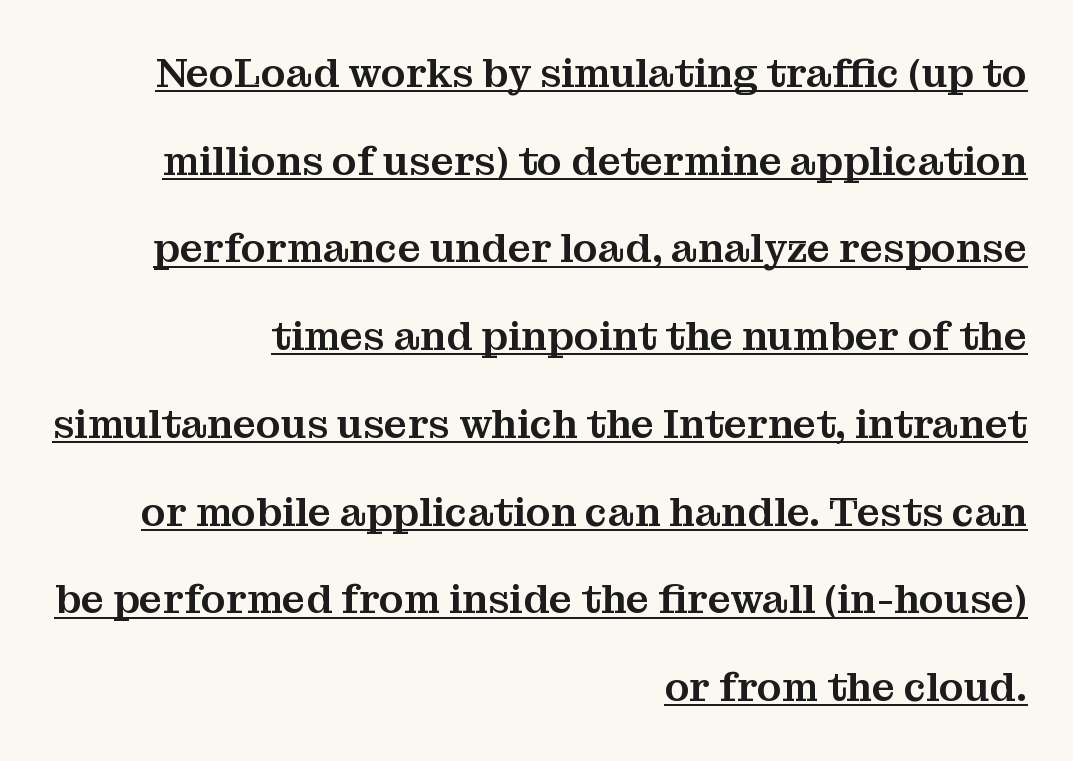
{"serif": "yes", "italic": "no", "width": "normal", "stroke_contrast": "medium", "x_height": "medium", "monospaced": "no", "underline": "yes", "align": "right", "line_spacing": "loose", "line_spacing_ratio": 2.14, "letter_spacing": "normal", "letter_spacing_em": 0.0, "glyph_px": 41}
